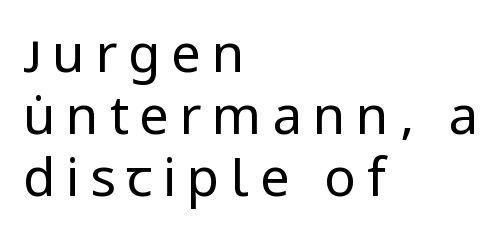
The image shows 53 px regular-weight sans-serif type, upright; set left-aligned, line spacing 1.17x, unusually wide letter spacing (+0.2 em), not underlined; low stroke contrast and a medium x-height.
